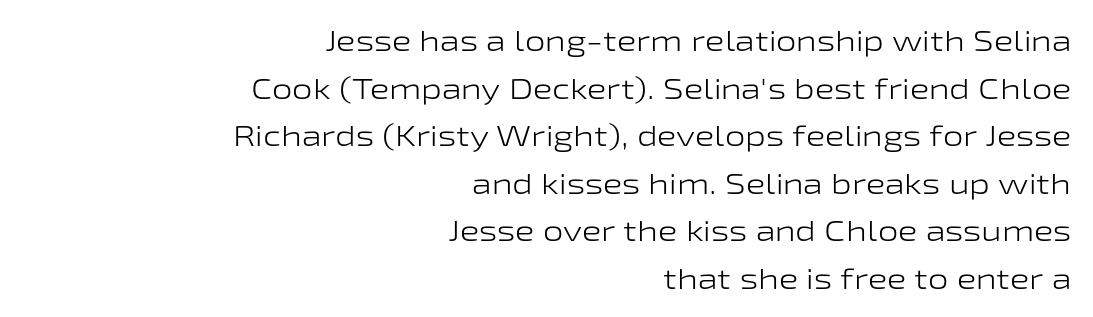
Q: Is the text bold? A: No.
Q: Is the text italic (slanted)? A: No, it is upright.
Q: Is the typeface a serif or a sans-serif typeface? A: Sans-serif.
Q: Is the text underlined? A: No.
Q: How is the paragraph aligned? A: Right-aligned.
Q: Is the spacing between letters normal or unusually wide? A: Normal.
Q: Is the spacing between lines tight, normal or loose? A: Normal.
Q: Width (condensed, normal, or wide)? A: Wide.
Q: Stroke contrast? A: Low.
Q: x-height? A: Medium.
Q: Monospaced? A: No.
